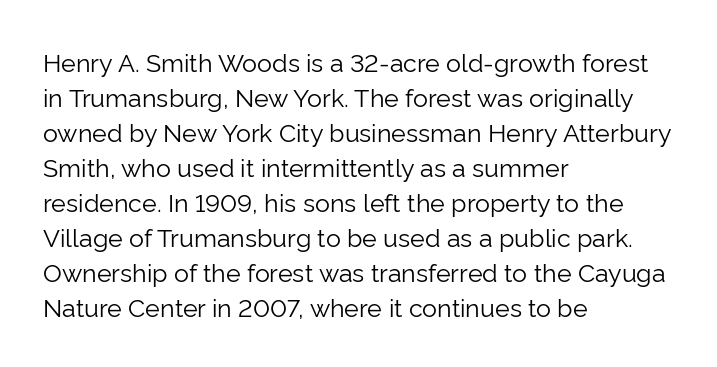
Nobody drew a line under any word here. The passage is arranged the way most books set body copy — flush left. Is the stroke heavy? The answer is a plain regular-or-lighter. Nobody touched the tracking dial on this one. A roman cut, with each character standing at attention. The space between consecutive lines is moderate.
